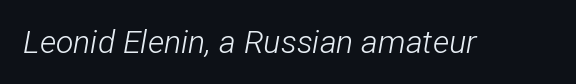
{"italic": "yes", "lean": "right", "slant_degrees": 12, "bold": "no", "weight": "light", "width": "condensed", "stroke_contrast": "low", "x_height": "medium", "monospaced": "no", "underline": "no", "letter_spacing": "normal", "letter_spacing_em": 0.0, "glyph_px": 32}
